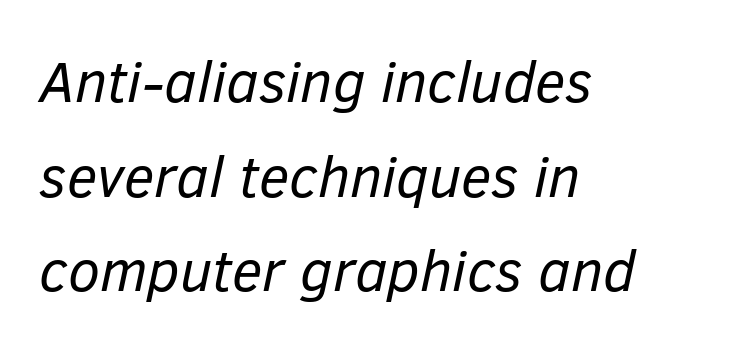
Do the characters align in a grid? No, the font is proportional. The vertical gap from one line to the next is medium. Yep, that's italic — everything's leaning. Honestly, the letter spacing is just normal — you wouldn't notice it. Horizontally, the lines are justified to the leading edge only. Underlining? Definitely not there.
